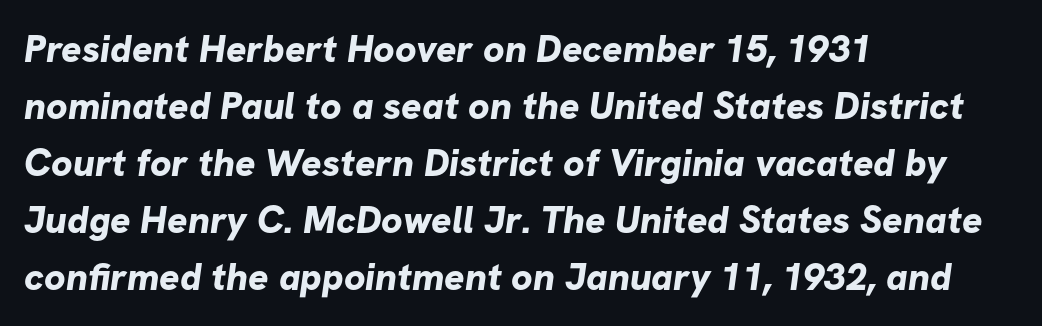
The image shows 38 px bold sans-serif type; set left-aligned, normal line spacing (1.5x), normal letter spacing, not underlined; low stroke contrast and a medium x-height.
